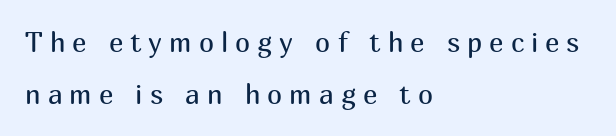
The image shows 27 px text type, upright; set left-aligned, loose line spacing (1.94x), unusually wide letter spacing (+0.26 em), not underlined.
